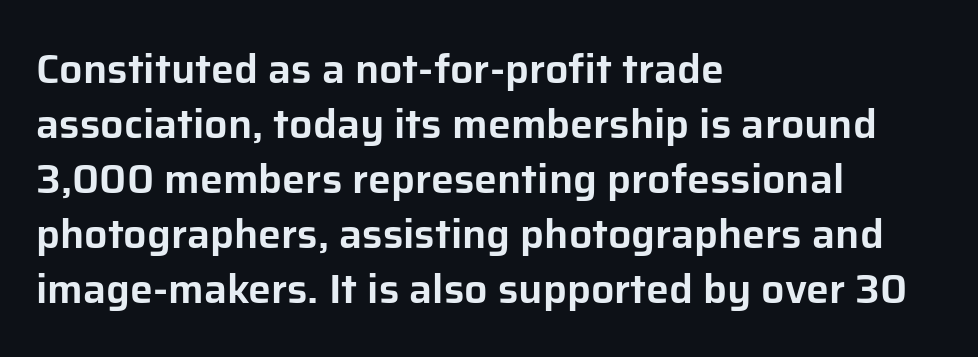
Q: Is the text italic (slanted)? A: No, it is upright.
Q: Is the typeface a serif or a sans-serif typeface? A: Sans-serif.
Q: Is the text underlined? A: No.
Q: How is the paragraph aligned? A: Left-aligned.
Q: Is the spacing between letters normal or unusually wide? A: Normal.
Q: Is the spacing between lines tight, normal or loose? A: Normal.
Q: Width (condensed, normal, or wide)? A: Normal.
Q: Stroke contrast? A: Low.
Q: x-height? A: Medium.
Q: Monospaced? A: No.
